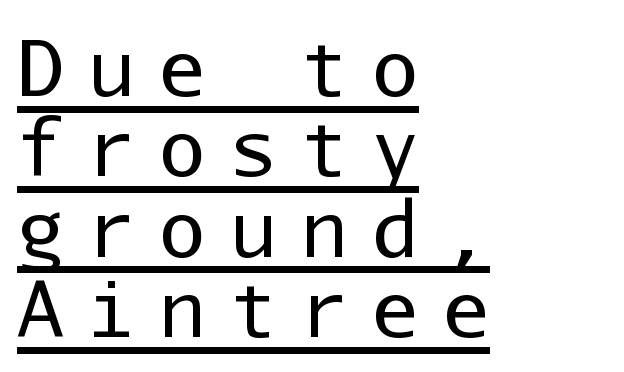
You can tell from the bare stems that sans-serif type was used. A typesetter would call this leading minimal, almost set solid. What stands out about the letter spacing? Its width — letters are far apart. A roman cut, with each character standing at attention. A classic flush-left, rag-right setting is used for this passage. Fixed-width glyphs throughout — classic coding-font behaviour.
